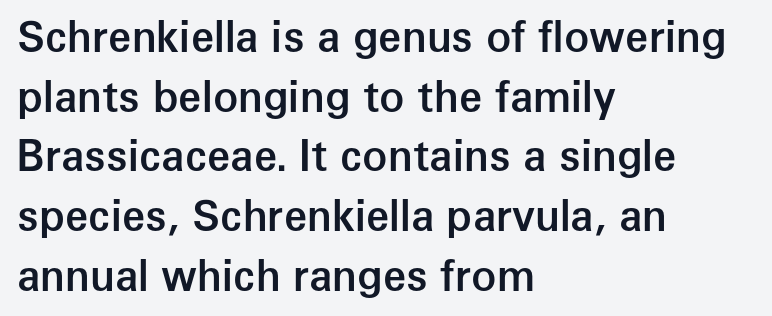
{"serif": "no", "italic": "no", "bold": "semi", "weight": "semibold", "width": "normal", "stroke_contrast": "low", "x_height": "medium", "monospaced": "no", "underline": "no", "align": "left", "line_spacing": "normal", "line_spacing_ratio": 1.42, "letter_spacing": "normal", "letter_spacing_em": 0.0, "glyph_px": 42}
